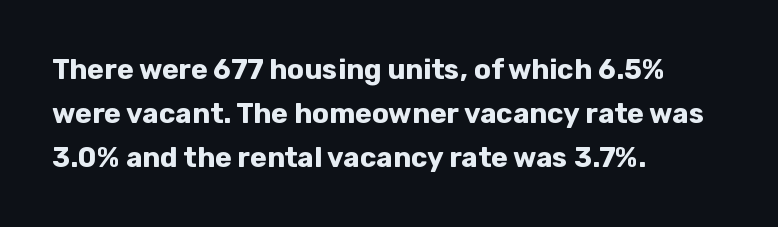
Q: Is the text bold? A: Yes.
Q: Is the text italic (slanted)? A: No, it is upright.
Q: Is the typeface a serif or a sans-serif typeface? A: Sans-serif.
Q: Is the text underlined? A: No.
Q: How is the paragraph aligned? A: Left-aligned.
Q: Is the spacing between letters normal or unusually wide? A: Normal.
Q: Is the spacing between lines tight, normal or loose? A: Normal.
Q: Width (condensed, normal, or wide)? A: Normal.
Q: Stroke contrast? A: Low.
Q: x-height? A: Medium.
Q: Monospaced? A: No.
